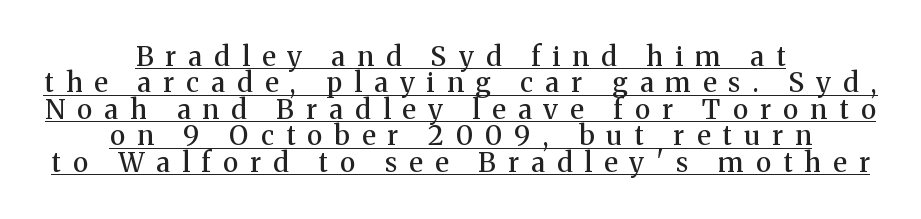
Q: Is the text bold? A: Semi-bold.
Q: Is the text italic (slanted)? A: No, it is upright.
Q: Is the text underlined? A: Yes.
Q: How is the paragraph aligned? A: Centered.
Q: Is the spacing between letters normal or unusually wide? A: Unusually wide.
Q: Is the spacing between lines tight, normal or loose? A: Tight.
